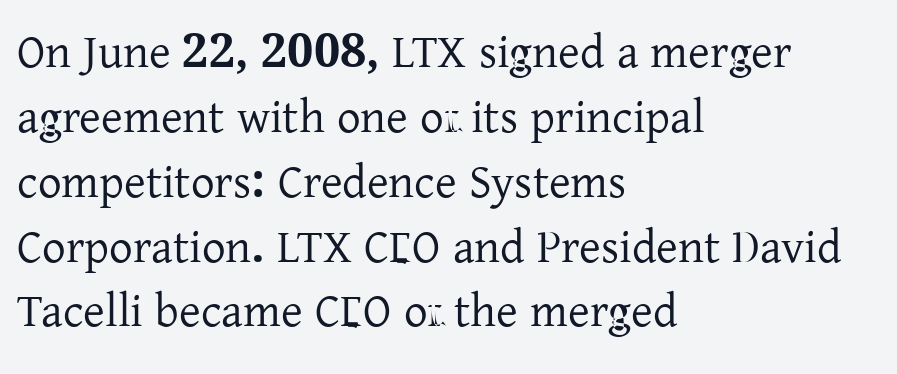
{"serif": "yes", "italic": "no", "width": "normal", "stroke_contrast": "low", "x_height": "medium", "monospaced": "no", "underline": "no", "align": "left", "line_spacing": "normal", "line_spacing_ratio": 1.38, "letter_spacing": "normal", "letter_spacing_em": 0.0, "glyph_px": 47}
